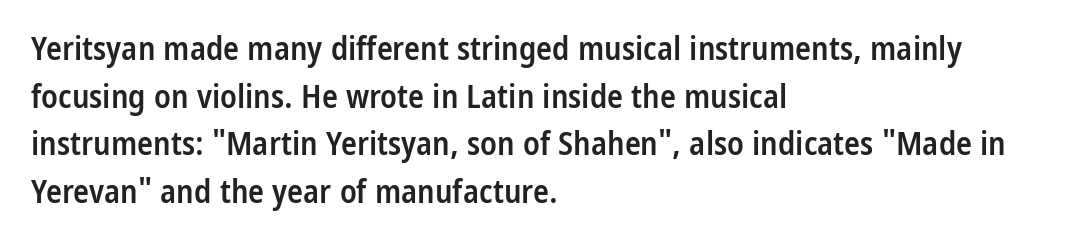
Q: Is the text bold? A: Semi-bold.
Q: Is the text italic (slanted)? A: No, it is upright.
Q: Is the typeface a serif or a sans-serif typeface? A: Sans-serif.
Q: Is the text underlined? A: No.
Q: How is the paragraph aligned? A: Left-aligned.
Q: Is the spacing between letters normal or unusually wide? A: Normal.
Q: Is the spacing between lines tight, normal or loose? A: Normal.
Q: Width (condensed, normal, or wide)? A: Condensed.
Q: Stroke contrast? A: Low.
Q: x-height? A: Medium.
Q: Monospaced? A: No.
